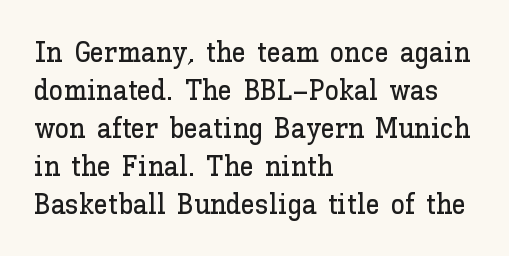
{"italic": "no", "width": "normal", "stroke_contrast": "low", "x_height": "medium", "monospaced": "no", "underline": "no", "align": "left", "line_spacing": "normal", "line_spacing_ratio": 1.31, "letter_spacing": "normal", "letter_spacing_em": 0.0, "glyph_px": 29}
